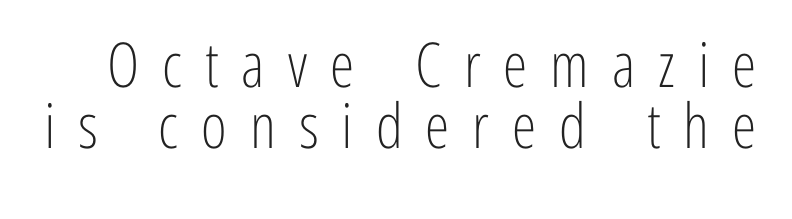
The image shows 62 px light, condensed sans-serif type, upright; set tight line spacing (0.99x), unusually wide letter spacing (+0.37 em), not underlined; low stroke contrast and a medium x-height.
